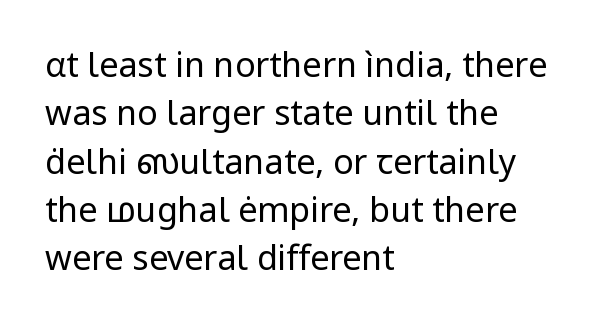
{"serif": "no", "italic": "no", "bold": "no", "weight": "regular", "width": "normal", "stroke_contrast": "low", "x_height": "medium", "monospaced": "no", "underline": "no", "align": "left", "line_spacing": "normal", "line_spacing_ratio": 1.42, "letter_spacing": "normal", "letter_spacing_em": 0.0, "glyph_px": 34}
